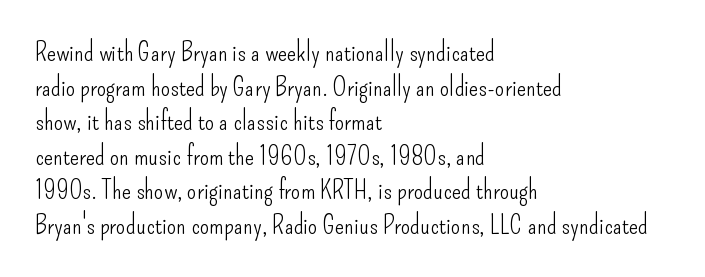
Q: Is the text bold? A: No.
Q: Is the text italic (slanted)? A: No, it is upright.
Q: Is the text underlined? A: No.
Q: How is the paragraph aligned? A: Left-aligned.
Q: Is the spacing between letters normal or unusually wide? A: Normal.
Q: Is the spacing between lines tight, normal or loose? A: Normal.
